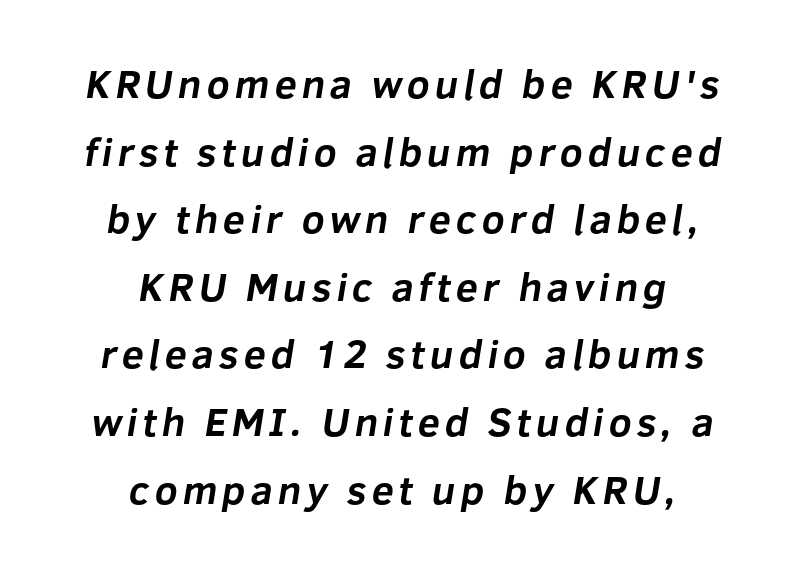
{"serif": "no", "bold": "yes", "weight": "bold", "width": "normal", "stroke_contrast": "low", "x_height": "medium", "monospaced": "no", "underline": "no", "align": "center", "line_spacing": "normal", "line_spacing_ratio": 1.69, "glyph_px": 40}
